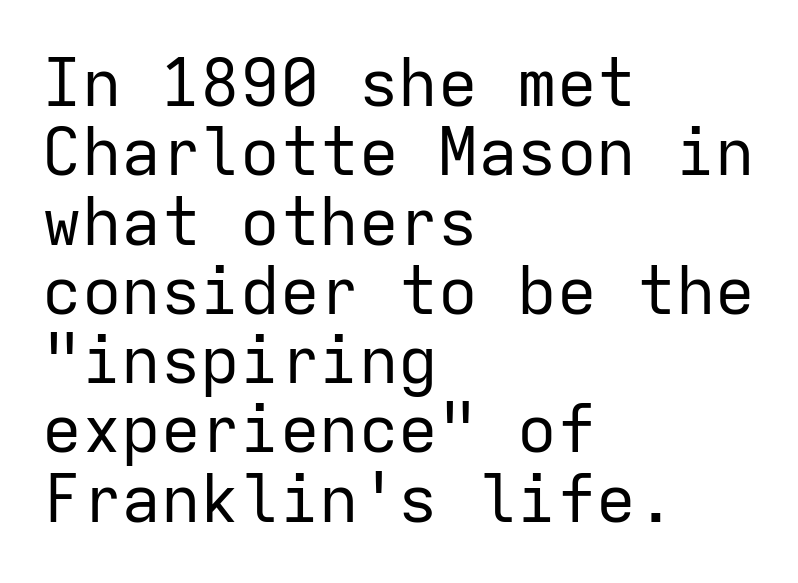
Q: Is the text bold? A: No.
Q: Is the text italic (slanted)? A: No, it is upright.
Q: Is the typeface a serif or a sans-serif typeface? A: Sans-serif.
Q: Is the text underlined? A: No.
Q: How is the paragraph aligned? A: Left-aligned.
Q: Is the spacing between letters normal or unusually wide? A: Normal.
Q: Is the spacing between lines tight, normal or loose? A: Tight.
Q: Width (condensed, normal, or wide)? A: Normal.
Q: Stroke contrast? A: Low.
Q: x-height? A: Medium.
Q: Monospaced? A: Yes.
